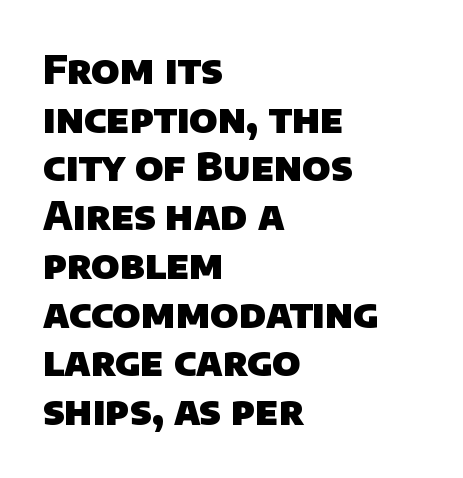
The image shows 39 px heavy sans-serif type; set left-aligned, normal line spacing (1.25x), normal letter spacing, not underlined; low stroke contrast and a large x-height.
